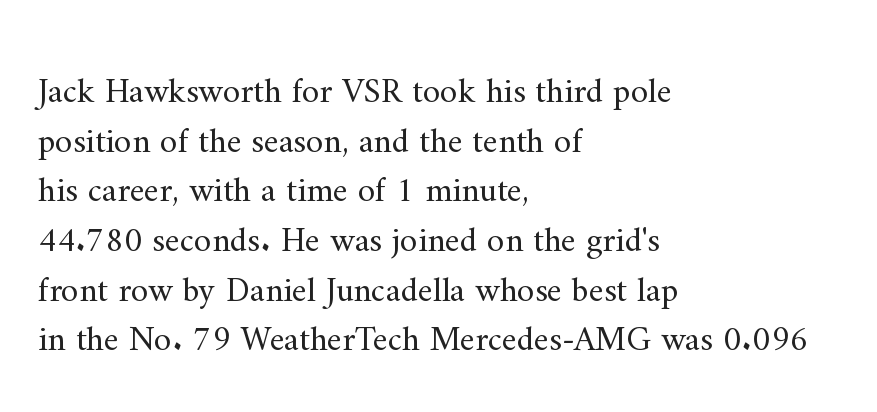
The image shows 35 px regular-weight serif type, upright; set left-aligned, normal line spacing (1.42x), normal letter spacing, not underlined; medium stroke contrast and a small x-height.
